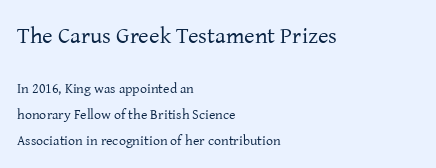
The image shows 23 px text type, upright; set left-aligned, line spacing 1.83x, normal letter spacing, not underlined; the first (top) block is 1.64x larger.
